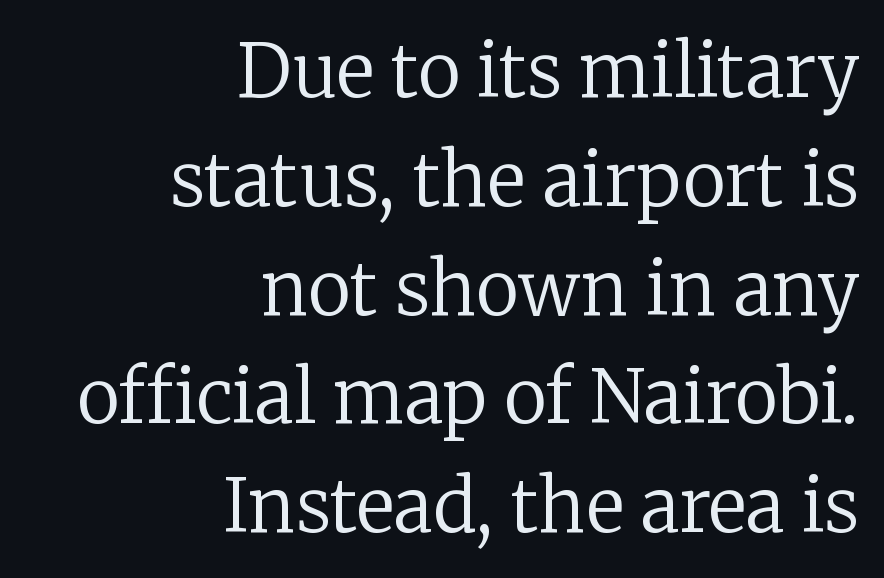
The image shows 73 px regular-weight serif type, upright; set right-aligned, normal line spacing (1.49x), normal letter spacing, not underlined; low stroke contrast and a medium x-height.
